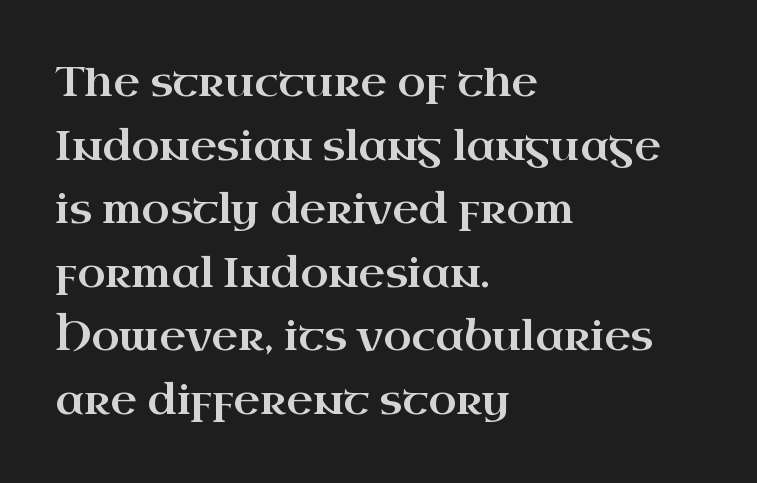
Note: serifs present on the glyphs. A typesetter would call this proportional, since set widths differ per character. Is the letter spacing exaggerated? No — it looks like the ordinary default. This block has exactly the height ordinary leading produces.
